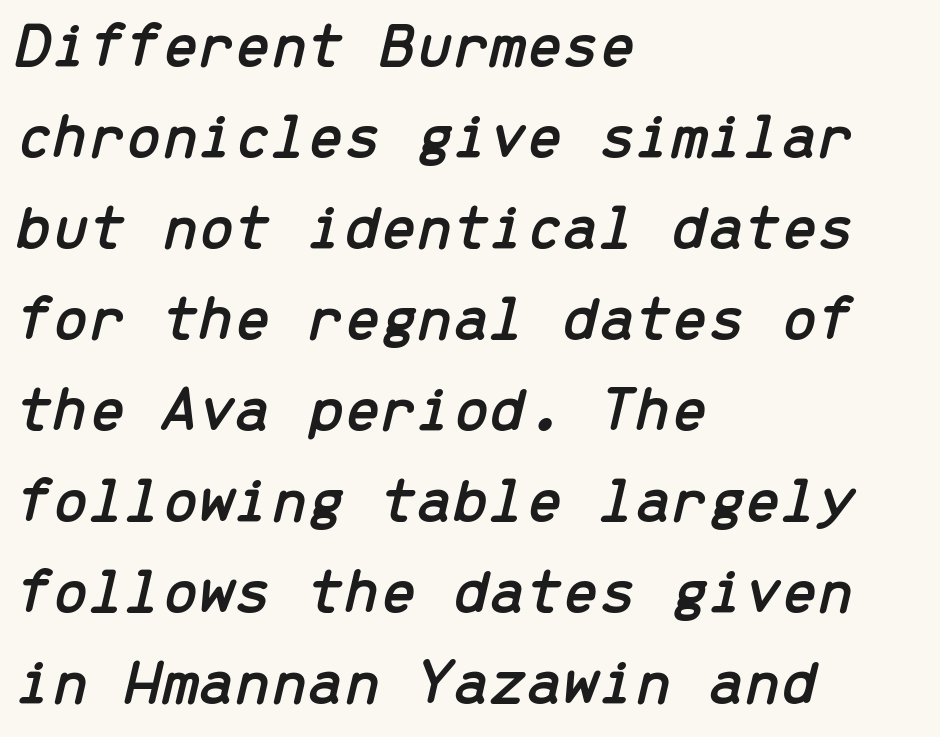
The image shows 65 px text type, italic (leaning right), monospaced; set left-aligned, normal line spacing (1.4x), normal letter spacing, not underlined; low stroke contrast and a medium x-height.
